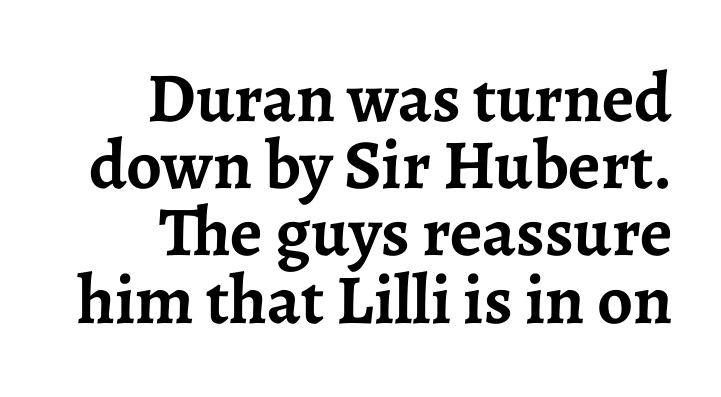
The image shows 70 px semibold serif type, upright; set right-aligned, tight line spacing (0.96x), normal letter spacing, not underlined; low stroke contrast and a medium x-height.
